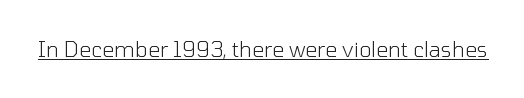
The image shows 21 px text type, upright; set normal letter spacing, underlined.
